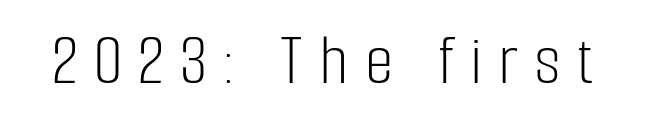
{"serif": "no", "italic": "no", "bold": "no", "weight": "light", "width": "condensed", "stroke_contrast": "low", "x_height": "medium", "monospaced": "no", "underline": "no", "letter_spacing": "wide", "letter_spacing_em": 0.22, "glyph_px": 74}
